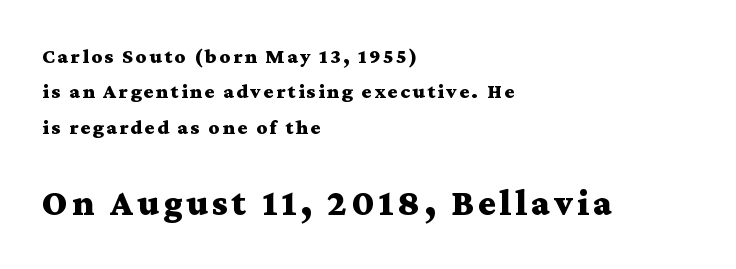
The space between consecutive lines is moderate. Does the lettering tilt? It doesn't — this is upright. The strokes are fattened all the way to bold. Casual observation: everything's shoved over to the left. Looks like regular typesetting: each glyph gets only the width it needs.
